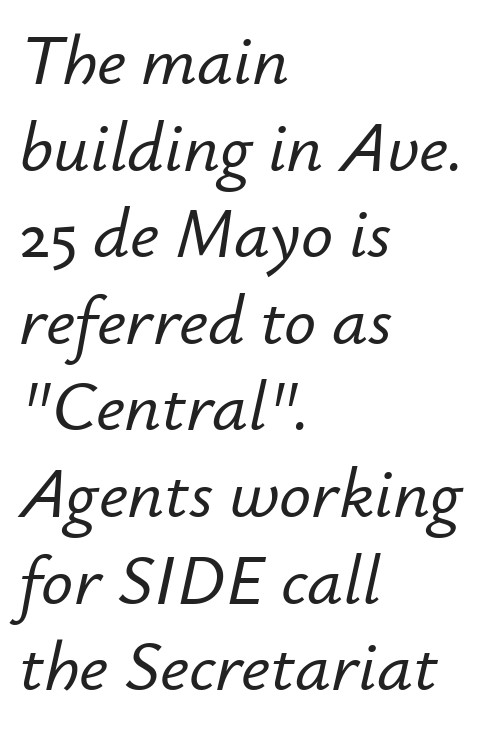
The image shows 71 px text type, italic (leaning right); set left-aligned, line spacing 1.22x, normal letter spacing, not underlined; low stroke contrast and a small x-height.
